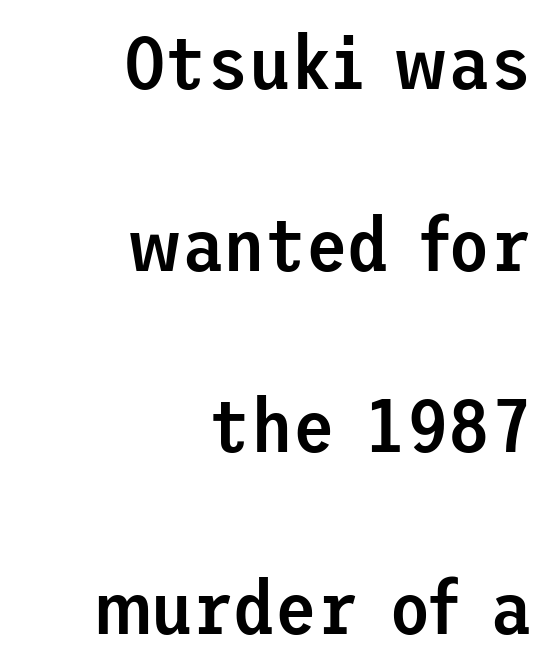
The vertical gap from one line to the next is large. Compared with typical body copy, the letter spacing here is the same. These lines are set flush right with a ragged left edge. Notice how the stems are strictly vertical — no italics here. Every letter is mildly thick-stroked: semibold rather than bold. Note: no serifs on the glyphs.
